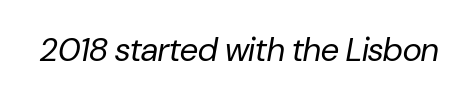
{"italic": "yes", "lean": "right", "slant_degrees": 10, "bold": "no", "weight": "regular", "width": "normal", "stroke_contrast": "low", "x_height": "medium", "monospaced": "no", "underline": "no", "letter_spacing": "normal", "letter_spacing_em": 0.0, "glyph_px": 33}
